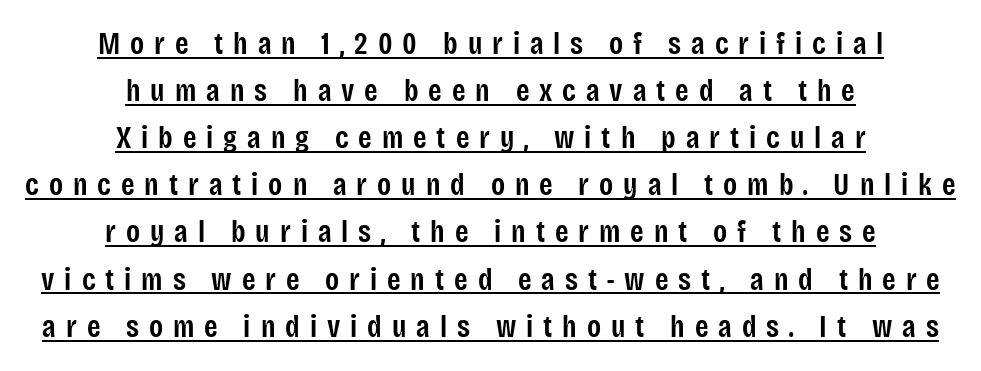
The image shows 31 px semibold, condensed sans-serif type, upright; set centered, normal line spacing (1.52x), unusually wide letter spacing (+0.32 em), underlined; low stroke contrast and a large x-height.
